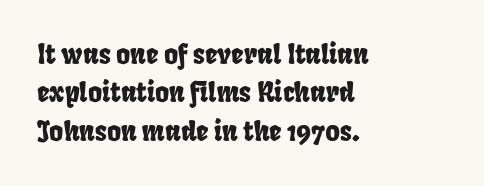
The image shows 27 px text type; set left-aligned, normal line spacing (1.42x), normal letter spacing, not underlined.
